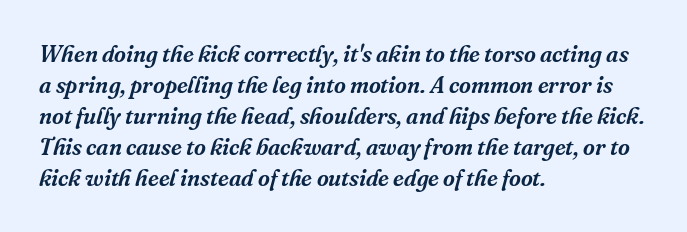
{"italic": "yes", "lean": "right", "slant_degrees": 16, "underline": "no", "align": "left", "line_spacing": "normal", "line_spacing_ratio": 1.35, "letter_spacing": "normal", "letter_spacing_em": 0.0, "glyph_px": 23}
